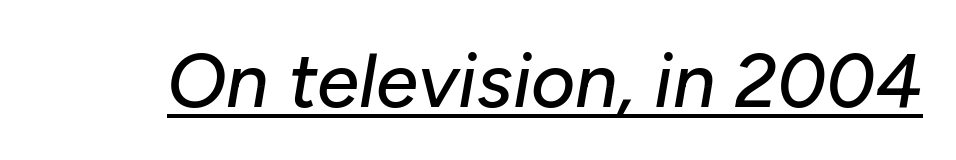
The image shows 76 px text type, italic (leaning right); set normal letter spacing, underlined; low stroke contrast and a medium x-height.
